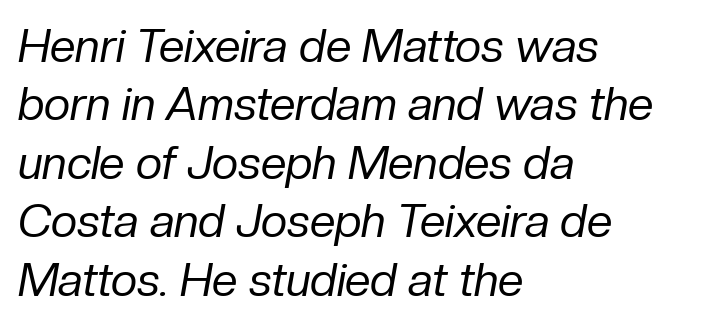
The image shows 46 px regular-weight type, italic (leaning right); set left-aligned, normal line spacing (1.27x), normal letter spacing, not underlined; low stroke contrast and a medium x-height.
